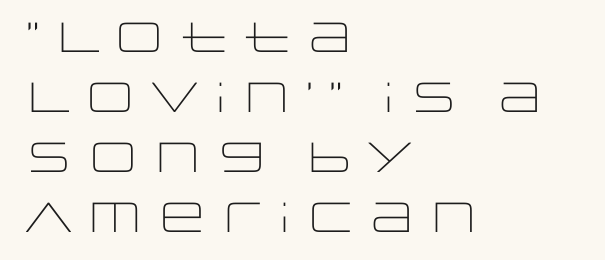
Q: Is the text bold? A: No.
Q: Is the text italic (slanted)? A: No, it is upright.
Q: Is the typeface a serif or a sans-serif typeface? A: Sans-serif.
Q: Is the text underlined? A: No.
Q: How is the paragraph aligned? A: Left-aligned.
Q: Is the spacing between letters normal or unusually wide? A: Normal.
Q: Is the spacing between lines tight, normal or loose? A: Normal.
Q: Width (condensed, normal, or wide)? A: Wide.
Q: Stroke contrast? A: Low.
Q: x-height? A: Large.
Q: Monospaced? A: No.
